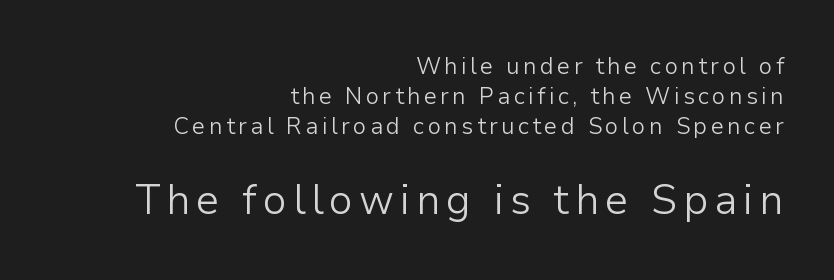
{"serif": "no", "italic": "no", "bold": "no", "weight": "light", "width": "normal", "stroke_contrast": "low", "x_height": "medium", "monospaced": "no", "underline": "no", "align": "right", "line_spacing": "normal", "line_spacing_ratio": 1.3, "larger_block": "second", "size_ratio": 1.78, "glyph_px": 41}
